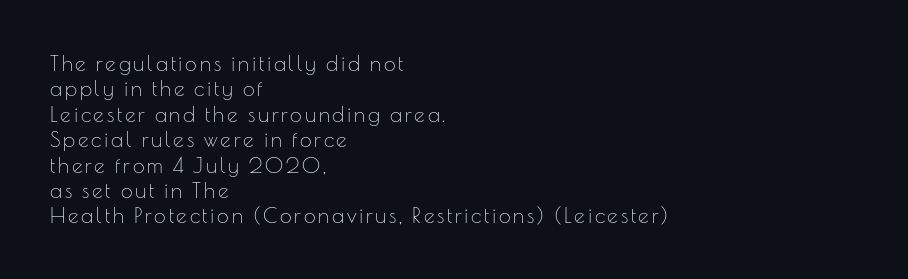
{"italic": "no", "bold": "no", "underline": "no", "align": "left", "line_spacing_ratio": 1.21, "glyph_px": 21}
